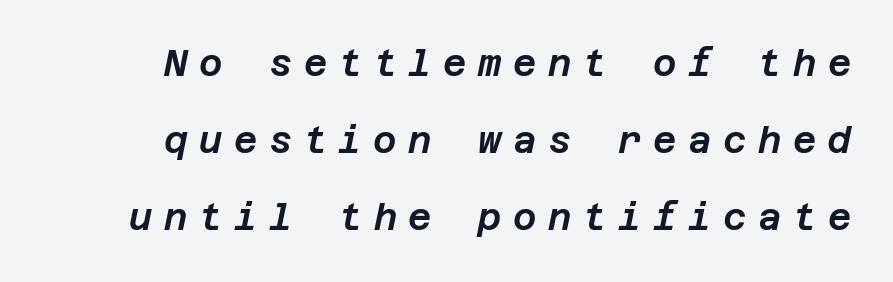
The image shows 36 px text type, italic (leaning right); set right-aligned, loose line spacing (2.14x), unusually wide letter spacing (+0.32 em), not underlined; low stroke contrast and a large x-height.
